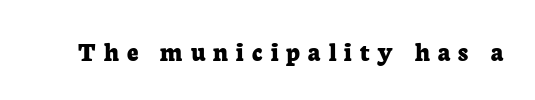
{"serif": "yes", "italic": "no", "bold": "yes", "weight": "bold", "width": "normal", "stroke_contrast": "low", "x_height": "medium", "monospaced": "no", "underline": "no", "letter_spacing": "wide", "letter_spacing_em": 0.29, "glyph_px": 28}
